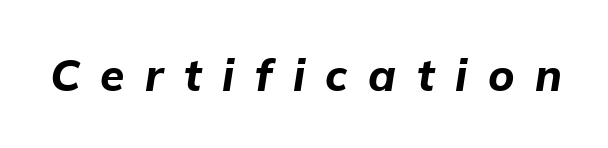
{"italic": "yes", "lean": "right", "slant_degrees": 9, "bold": "yes", "weight": "bold", "width": "normal", "stroke_contrast": "low", "x_height": "medium", "monospaced": "no", "underline": "no", "letter_spacing": "wide", "letter_spacing_em": 0.47, "glyph_px": 44}
